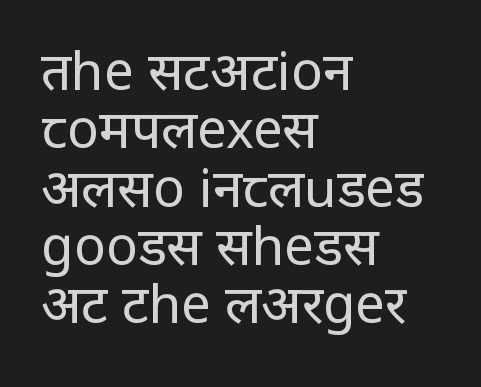
Q: Is the text bold? A: No.
Q: Is the text italic (slanted)? A: No, it is upright.
Q: Is the typeface a serif or a sans-serif typeface? A: Sans-serif.
Q: Is the text underlined? A: No.
Q: How is the paragraph aligned? A: Left-aligned.
Q: Is the spacing between letters normal or unusually wide? A: Normal.
Q: Is the spacing between lines tight, normal or loose? A: Tight.
Q: Width (condensed, normal, or wide)? A: Normal.
Q: Stroke contrast? A: Low.
Q: x-height? A: Large.
Q: Monospaced? A: No.
